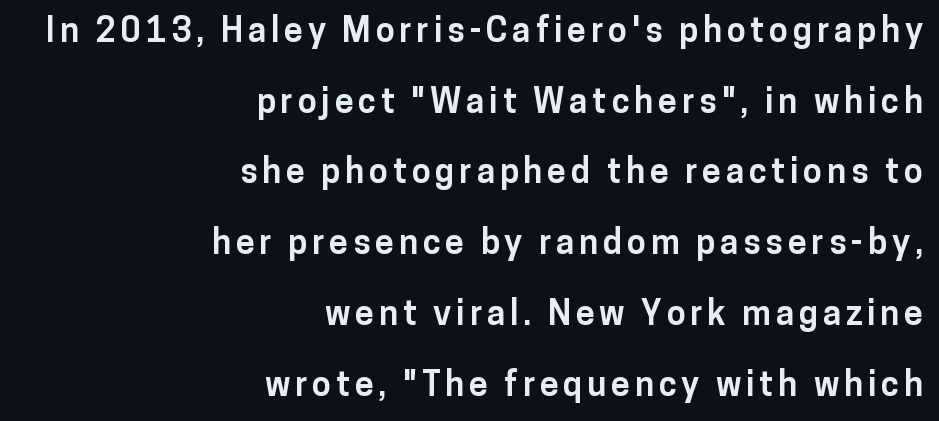
{"serif": "no", "italic": "no", "bold": "yes", "weight": "bold", "width": "normal", "stroke_contrast": "low", "x_height": "medium", "monospaced": "no", "underline": "no", "align": "right", "line_spacing": "loose", "line_spacing_ratio": 2.08, "glyph_px": 34}
